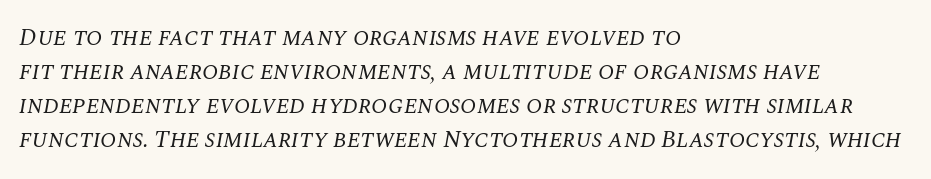
The image shows 24 px text type, italic (leaning right); set left-aligned, normal line spacing (1.42x), normal letter spacing, not underlined.
